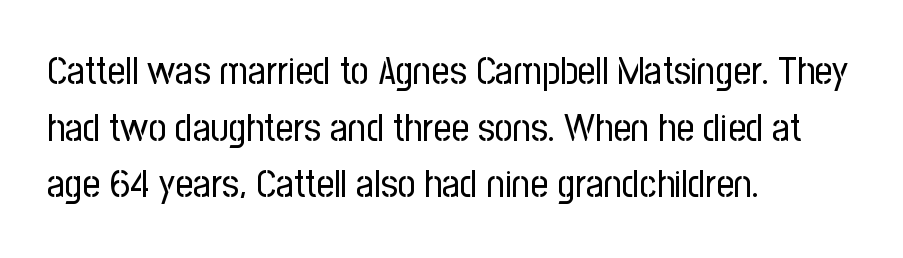
{"serif": "no", "italic": "no", "bold": "no", "weight": "regular", "width": "condensed", "stroke_contrast": "low", "x_height": "medium", "monospaced": "no", "underline": "no", "align": "left", "line_spacing": "normal", "line_spacing_ratio": 1.45, "letter_spacing": "normal", "letter_spacing_em": 0.0, "glyph_px": 39}
